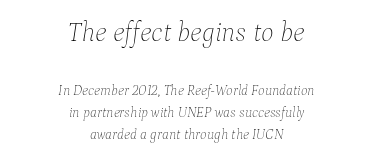
You could call the tracking neutral — neither tight nor loose. The initial chunk of copy outweighs the following chunk in type size. Reading down the block, each line starts at a different indent, mirrored at its end. Check the space under the baseline: it is left empty.
